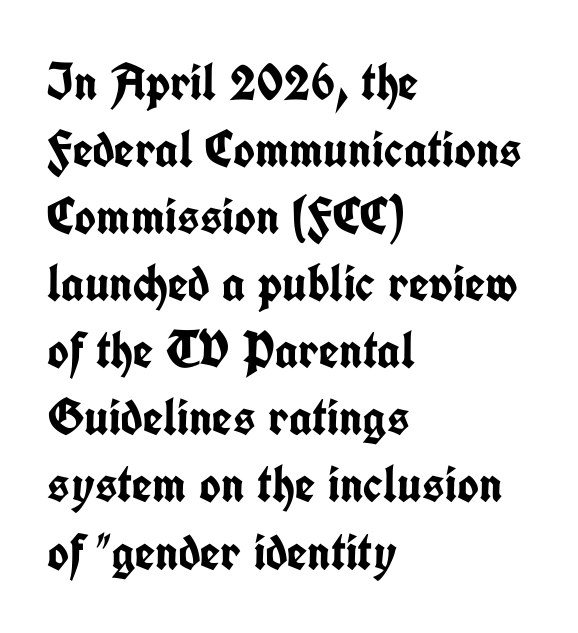
Q: Is the text bold? A: Yes.
Q: Is the text italic (slanted)? A: No, it is upright.
Q: Is the typeface a serif or a sans-serif typeface? A: Sans-serif.
Q: Is the text underlined? A: No.
Q: How is the paragraph aligned? A: Left-aligned.
Q: Is the spacing between letters normal or unusually wide? A: Normal.
Q: Is the spacing between lines tight, normal or loose? A: Normal.
Q: Width (condensed, normal, or wide)? A: Condensed.
Q: Stroke contrast? A: Low.
Q: x-height? A: Medium.
Q: Monospaced? A: No.
